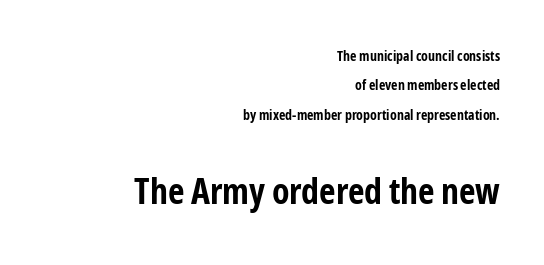
Q: Is the text bold? A: Yes.
Q: Is the text italic (slanted)? A: No, it is upright.
Q: Is the typeface a serif or a sans-serif typeface? A: Sans-serif.
Q: Is the text underlined? A: No.
Q: How is the paragraph aligned? A: Right-aligned.
Q: Is the spacing between letters normal or unusually wide? A: Normal.
Q: Is the spacing between lines tight, normal or loose? A: Loose.
Q: Which block of text is set in a larger size, the first (top) or the second (bottom)? A: The second (bottom) one.
Q: Width (condensed, normal, or wide)? A: Condensed.
Q: Stroke contrast? A: Low.
Q: x-height? A: Medium.
Q: Monospaced? A: No.
